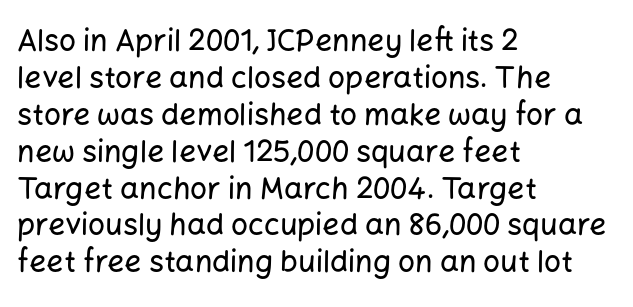
Q: Is the text italic (slanted)? A: No, it is upright.
Q: Is the typeface a serif or a sans-serif typeface? A: Sans-serif.
Q: Is the text underlined? A: No.
Q: How is the paragraph aligned? A: Left-aligned.
Q: Is the spacing between letters normal or unusually wide? A: Normal.
Q: Width (condensed, normal, or wide)? A: Normal.
Q: Stroke contrast? A: Low.
Q: x-height? A: Medium.
Q: Monospaced? A: No.
